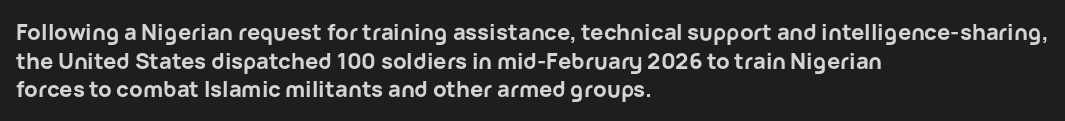
The image shows 22 px bold type, upright; set left-aligned, normal line spacing (1.3x), normal letter spacing, not underlined.
